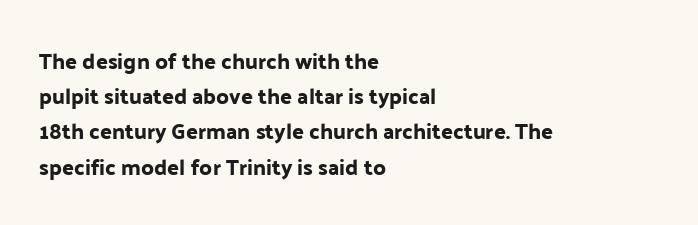
The face used here is rendered with its standard letterfit. A bare baseline throughout the passage. The compositor pushed each line to the left boundary. Regarding leading, the lines here are spaced in the standard way.
